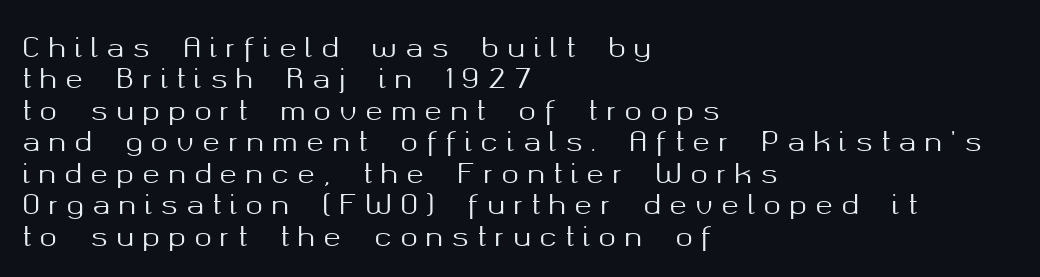
{"italic": "no", "underline": "no", "align": "left", "line_spacing_ratio": 1.21, "letter_spacing": "wide", "letter_spacing_em": 0.33, "glyph_px": 26}
